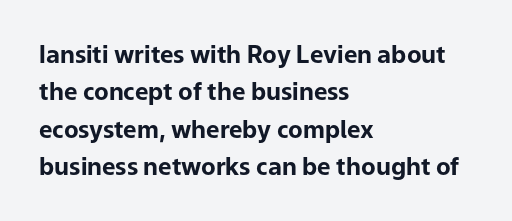
Underline: absent. Strokes here are thick enough to call this a true bold. This block has exactly the height ordinary leading produces. Standard letterfit; no display-style spreading of the glyphs. The lines are quadded left.
